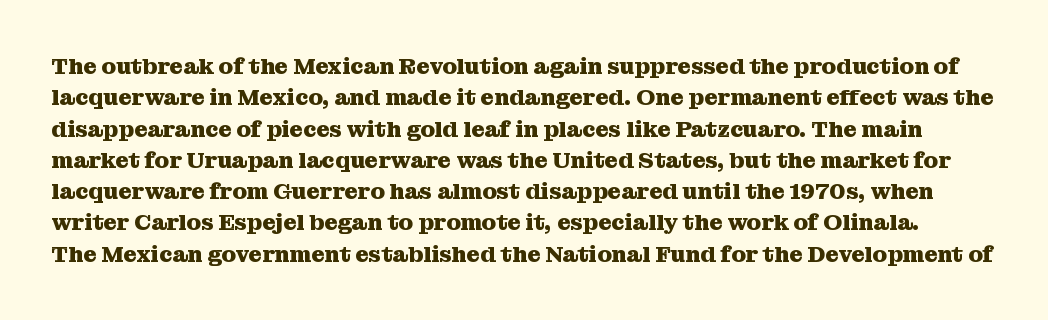
{"italic": "no", "bold": "yes", "underline": "no", "line_spacing": "normal", "line_spacing_ratio": 1.36, "letter_spacing": "normal", "letter_spacing_em": 0.0, "glyph_px": 23}
